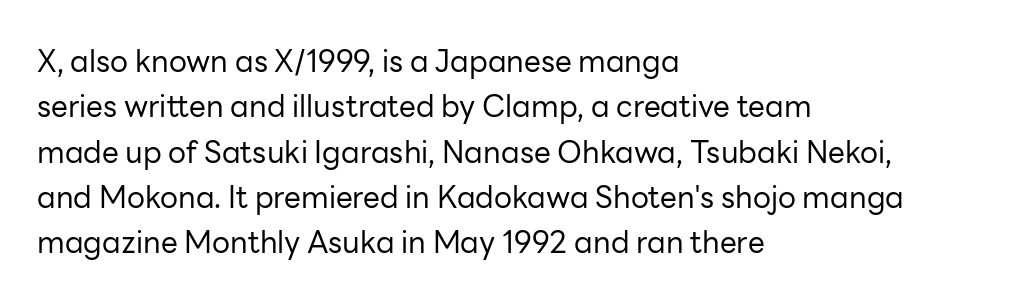
{"serif": "no", "italic": "no", "bold": "no", "weight": "regular", "width": "normal", "stroke_contrast": "low", "x_height": "medium", "monospaced": "no", "underline": "no", "align": "left", "line_spacing": "normal", "line_spacing_ratio": 1.51, "letter_spacing": "normal", "letter_spacing_em": 0.0, "glyph_px": 30}
